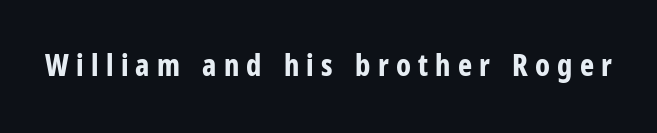
{"serif": "no", "italic": "no", "bold": "yes", "weight": "bold", "width": "condensed", "stroke_contrast": "low", "x_height": "medium", "monospaced": "no", "underline": "no", "letter_spacing": "wide", "letter_spacing_em": 0.24, "glyph_px": 30}
